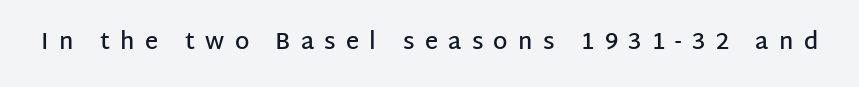
Every stem runs plumb, perpendicular to the baseline. Someone cranked the tracking dial way up on this one. In terms of weight, the rendering is demibold, just under bold. Plain, unruled lines of type.
